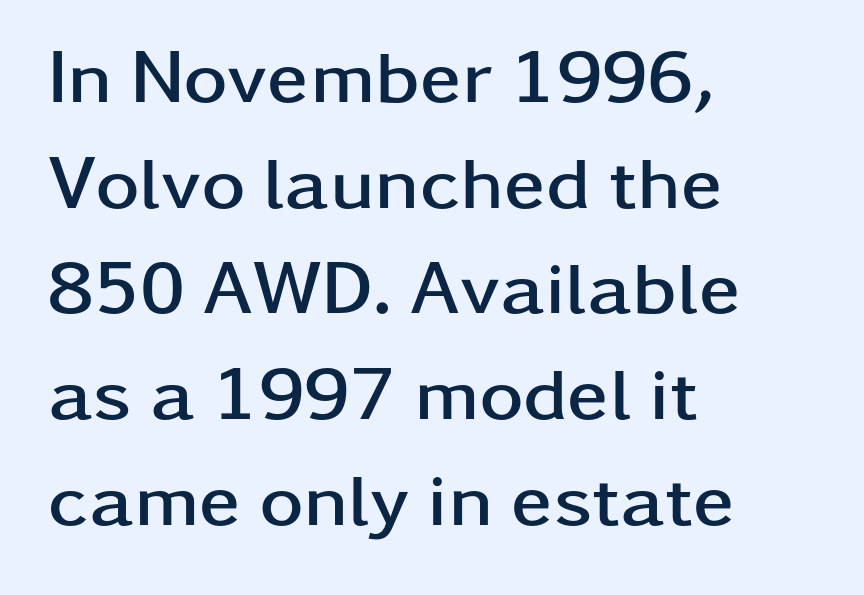
The image shows 75 px semibold, wide sans-serif type, upright; set left-aligned, normal line spacing (1.41x), normal letter spacing, not underlined; low stroke contrast and a medium x-height.
